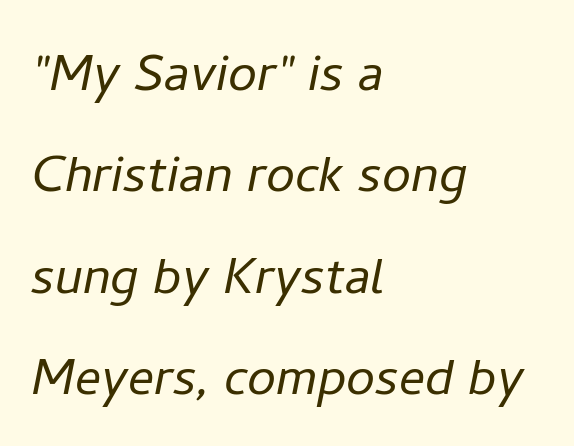
Short and long lines alike share a common starting point at left. Notice how the stems are inclined rather than vertical — that's the hallmark of italics. Beneath every word, the page is bare. Reading down the column, the eye jumps a familiar distance to each next line. Honestly, the letter spacing is just normal — you wouldn't notice it. Spacing verdict: proportional, widths tailored to each character.
